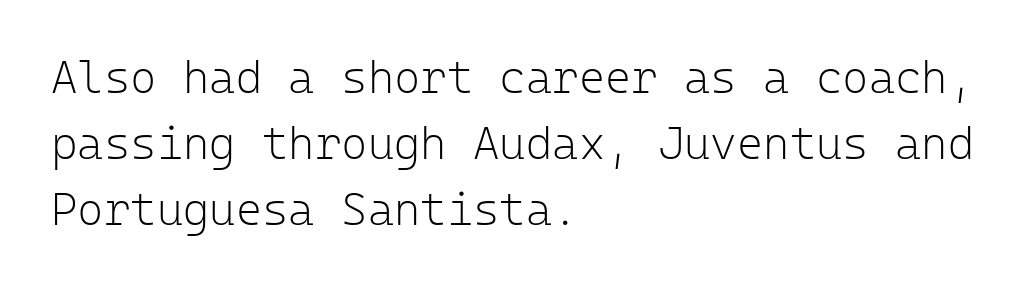
The image shows 45 px light sans-serif type, upright, monospaced; set left-aligned, normal line spacing (1.47x), normal letter spacing, not underlined; low stroke contrast and a medium x-height.
